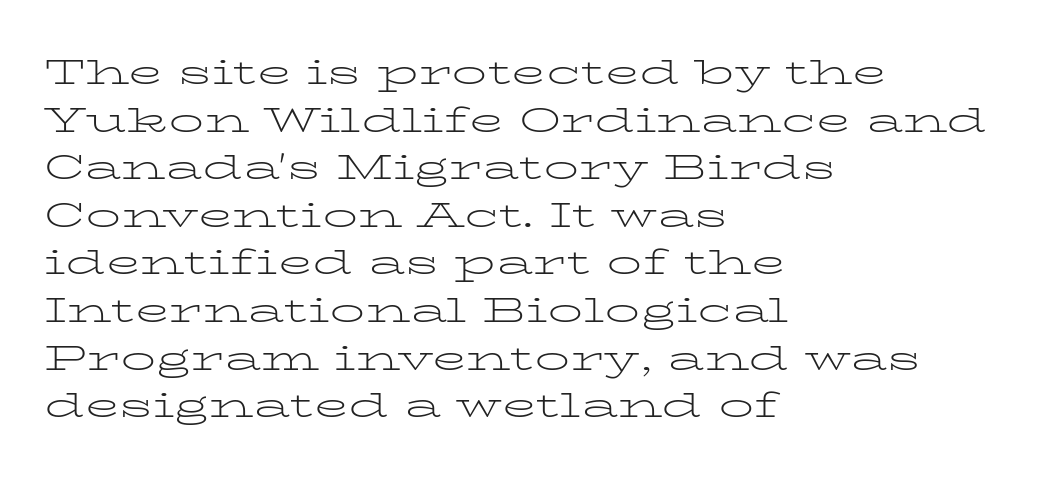
The face used here is rendered with its standard letterfit. Spacing verdict: proportional, widths tailored to each character. Posture: upright roman. The vertical gap from one line to the next is medium. The passage shown is not bold in any degree.
